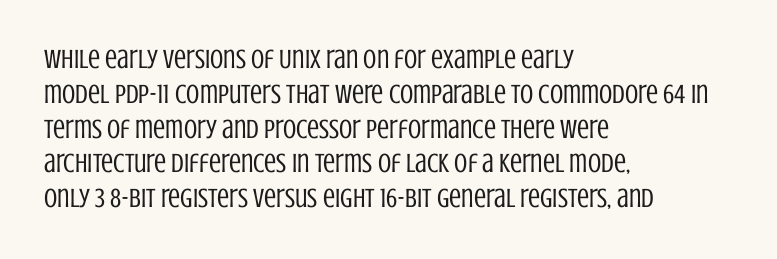
This sample keeps an unexceptional amount of space between lines. Characters remain perfectly vertical along every line. The gap between lines stays unmarked. Is this a heavy cut? Hardly; it is regular or lighter.
